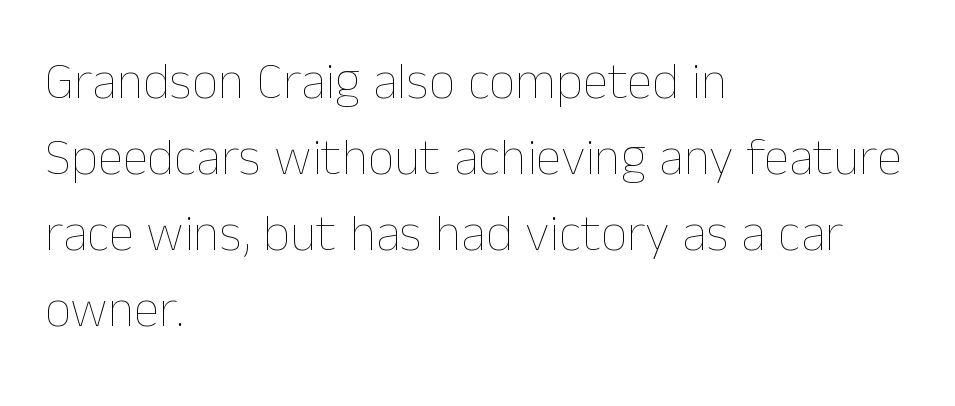
The image shows 52 px thin type, upright; set left-aligned, normal line spacing (1.46x), normal letter spacing, not underlined; low stroke contrast and a medium x-height.
